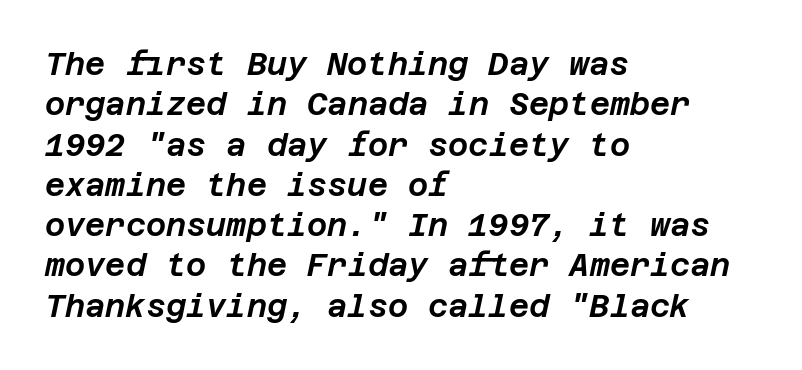
Line spacing here is normal. The whole block is typeset with a tilt. Glance below the letters and you will spot only blank space. All the whitespace from short lines collects on the right. Nobody touched the tracking dial on this one.
